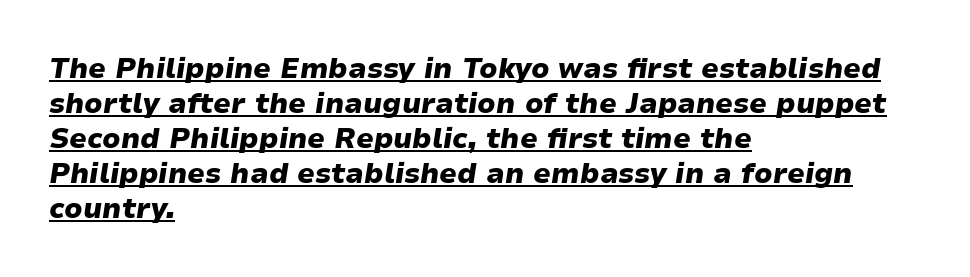
Q: Is the text bold? A: Yes.
Q: Is the text italic (slanted)? A: Yes, it leans right by about 9 degrees.
Q: Is the text underlined? A: Yes.
Q: How is the paragraph aligned? A: Left-aligned.
Q: Is the spacing between letters normal or unusually wide? A: Normal.
Q: Is the spacing between lines tight, normal or loose? A: Normal.
Q: Width (condensed, normal, or wide)? A: Wide.
Q: Stroke contrast? A: Low.
Q: x-height? A: Medium.
Q: Monospaced? A: No.
